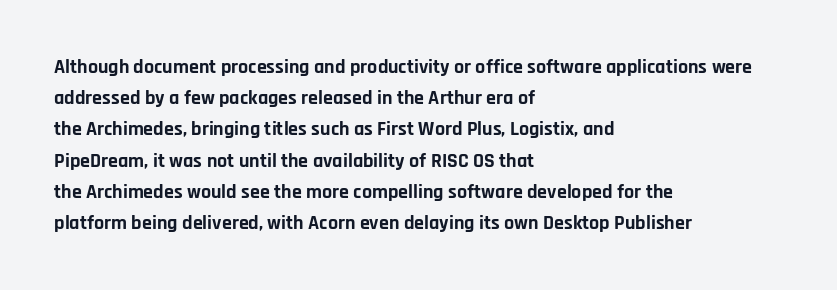
Beneath every word, the page is bare. The letterforms sit shoulder to shoulder at normal distance. The typesetter chose a ragged-right arrangement here. What weight is shown? A full bold with thick strokes.
